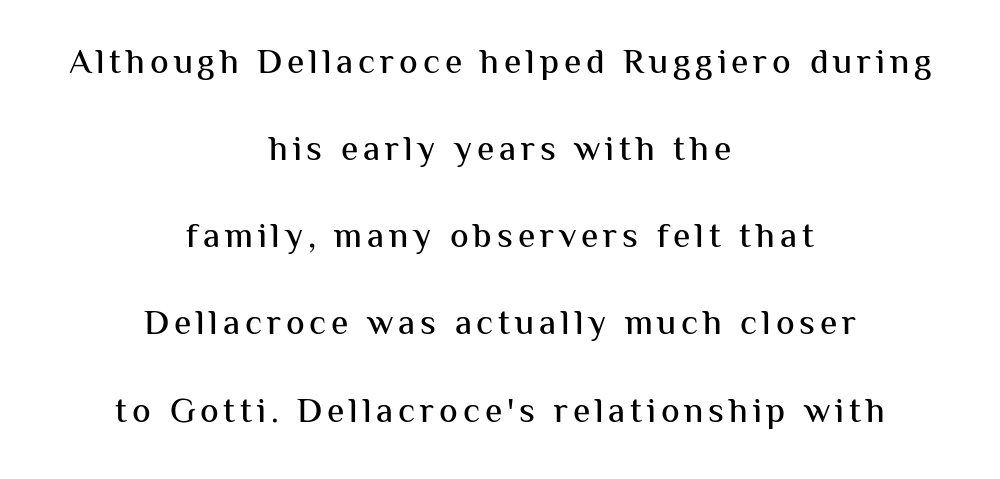
The image shows 35 px sans-serif type, upright; set centered, loose line spacing (2.49x), not underlined; medium stroke contrast and a medium x-height.
